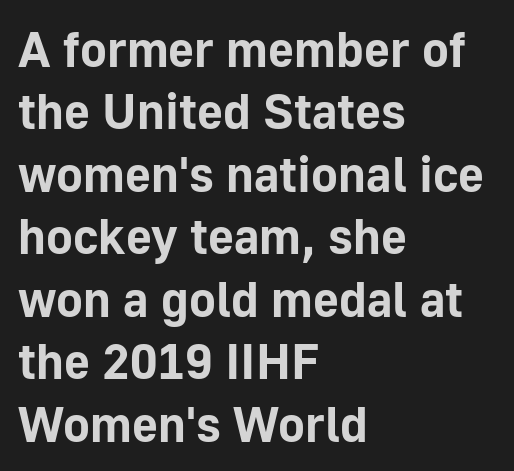
Q: Is the text bold? A: Yes.
Q: Is the text italic (slanted)? A: No, it is upright.
Q: Is the typeface a serif or a sans-serif typeface? A: Sans-serif.
Q: Is the text underlined? A: No.
Q: How is the paragraph aligned? A: Left-aligned.
Q: Is the spacing between letters normal or unusually wide? A: Normal.
Q: Is the spacing between lines tight, normal or loose? A: Normal.
Q: Width (condensed, normal, or wide)? A: Normal.
Q: Stroke contrast? A: Low.
Q: x-height? A: Medium.
Q: Monospaced? A: No.
